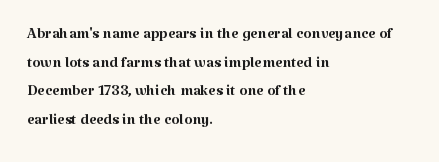
{"italic": "no", "bold": "no", "underline": "no", "align": "left", "line_spacing": "normal", "line_spacing_ratio": 1.36, "letter_spacing": "normal", "letter_spacing_em": 0.0, "glyph_px": 21}
